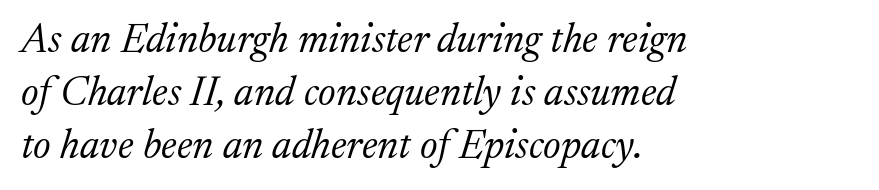
{"serif": "yes", "italic": "yes", "lean": "right", "slant_degrees": 17, "bold": "no", "weight": "light", "width": "normal", "stroke_contrast": "medium", "x_height": "medium", "monospaced": "no", "underline": "no", "align": "left", "line_spacing": "normal", "line_spacing_ratio": 1.29, "letter_spacing": "normal", "letter_spacing_em": 0.0, "glyph_px": 41}
